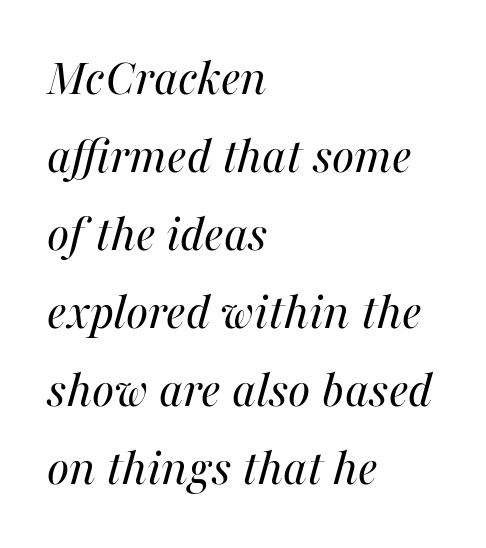
Q: Is the text bold? A: No.
Q: Is the text italic (slanted)? A: Yes, it leans right by about 16 degrees.
Q: Is the text underlined? A: No.
Q: How is the paragraph aligned? A: Left-aligned.
Q: Is the spacing between letters normal or unusually wide? A: Normal.
Q: Is the spacing between lines tight, normal or loose? A: Normal.
Q: Width (condensed, normal, or wide)? A: Normal.
Q: Stroke contrast? A: Medium.
Q: x-height? A: Medium.
Q: Monospaced? A: No.
